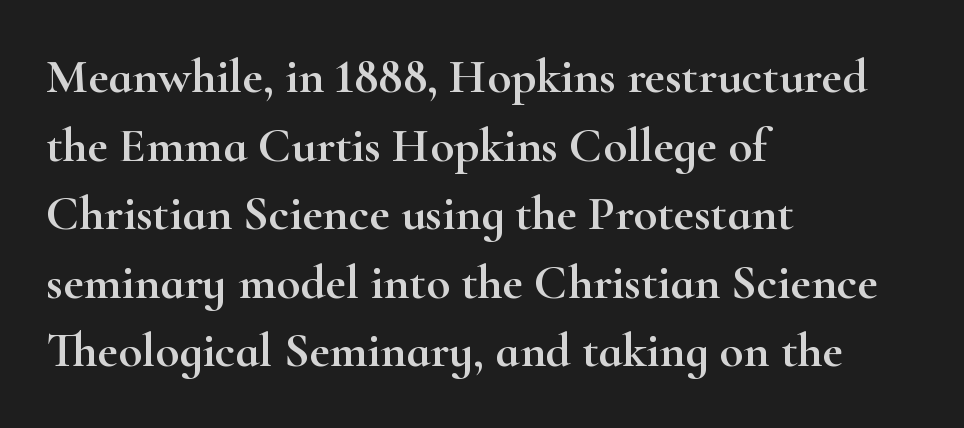
Honestly, the letter spacing is just normal — you wouldn't notice it. Note the varied advance widths — an 'i' is clearly narrower than an 'm'. The typeface chosen for these lines features serifs. The line-height multiplier appears to be the usual default. Left-aligned paragraph, ragged on the right.
